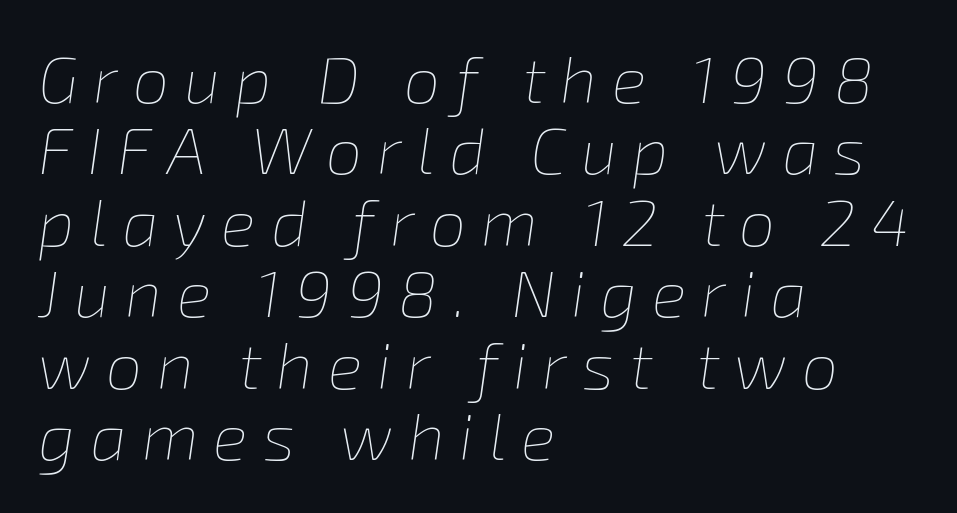
The image shows 65 px thin type, italic (leaning right); set left-aligned, tight line spacing (1.1x), unusually wide letter spacing (+0.23 em), not underlined; low stroke contrast and a medium x-height.
